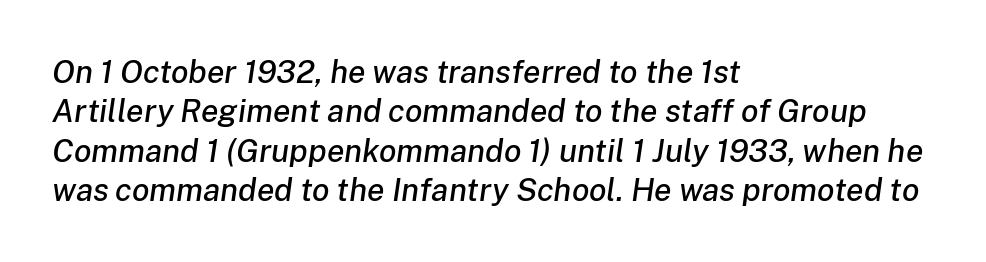
Q: Is the text italic (slanted)? A: Yes, it leans right by about 8 degrees.
Q: Is the text underlined? A: No.
Q: How is the paragraph aligned? A: Left-aligned.
Q: Is the spacing between letters normal or unusually wide? A: Normal.
Q: Width (condensed, normal, or wide)? A: Normal.
Q: Stroke contrast? A: Low.
Q: x-height? A: Medium.
Q: Monospaced? A: No.
